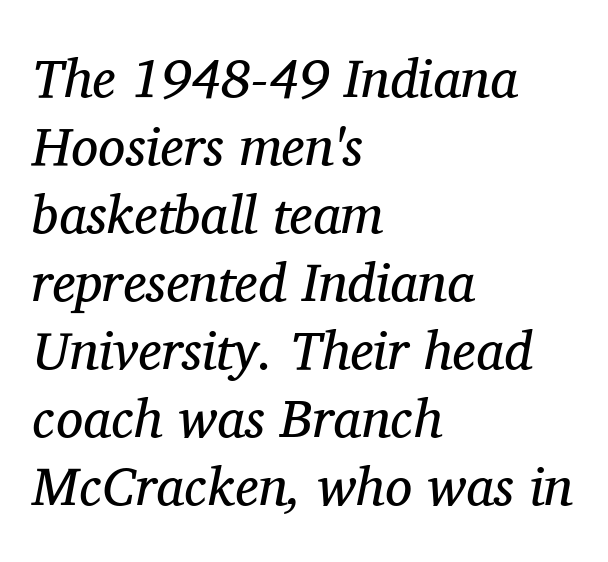
Q: Is the text bold? A: No.
Q: Is the text italic (slanted)? A: Yes, it leans right by about 11 degrees.
Q: Is the typeface a serif or a sans-serif typeface? A: Serif.
Q: Is the text underlined? A: No.
Q: How is the paragraph aligned? A: Left-aligned.
Q: Is the spacing between letters normal or unusually wide? A: Normal.
Q: Is the spacing between lines tight, normal or loose? A: Normal.
Q: Width (condensed, normal, or wide)? A: Normal.
Q: Stroke contrast? A: Medium.
Q: x-height? A: Medium.
Q: Monospaced? A: No.
